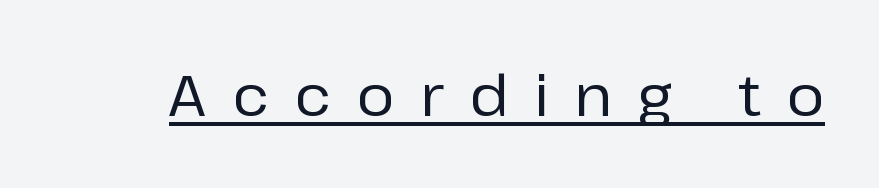
The image shows 57 px sans-serif type, upright; set unusually wide letter spacing (+0.45 em), underlined; low stroke contrast and a medium x-height.
